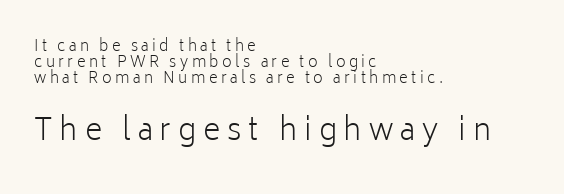
{"serif": "no", "italic": "no", "bold": "no", "weight": "light", "width": "normal", "stroke_contrast": "low", "x_height": "medium", "monospaced": "no", "underline": "no", "align": "left", "line_spacing": "tight", "line_spacing_ratio": 1.06, "letter_spacing": "wide", "letter_spacing_em": 0.23, "larger_block": "second", "size_ratio": 2.0, "glyph_px": 30}
